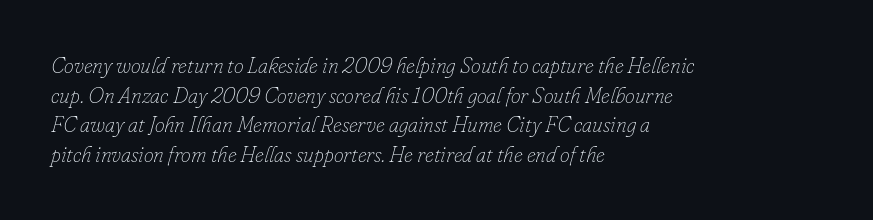
Q: Is the text bold? A: No.
Q: Is the text italic (slanted)? A: Yes, it leans right by about 16 degrees.
Q: Is the text underlined? A: No.
Q: How is the paragraph aligned? A: Left-aligned.
Q: Is the spacing between letters normal or unusually wide? A: Normal.
Q: Is the spacing between lines tight, normal or loose? A: Normal.
